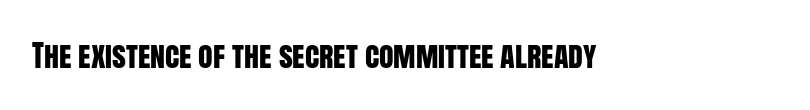
{"serif": "no", "italic": "no", "width": "condensed", "stroke_contrast": "low", "x_height": "large", "monospaced": "no", "underline": "no", "letter_spacing": "normal", "letter_spacing_em": 0.0, "glyph_px": 30}
